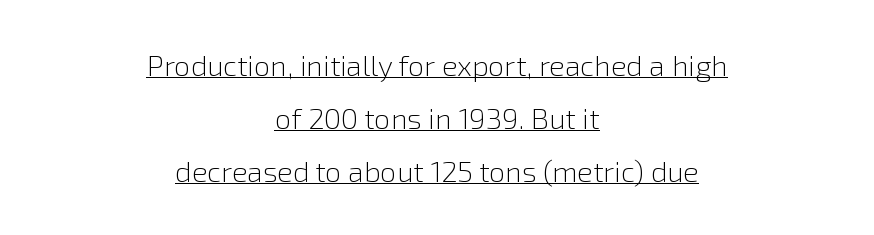
The image shows 29 px light sans-serif type, upright; set centered, line spacing 1.82x, normal letter spacing, underlined; low stroke contrast and a medium x-height.
